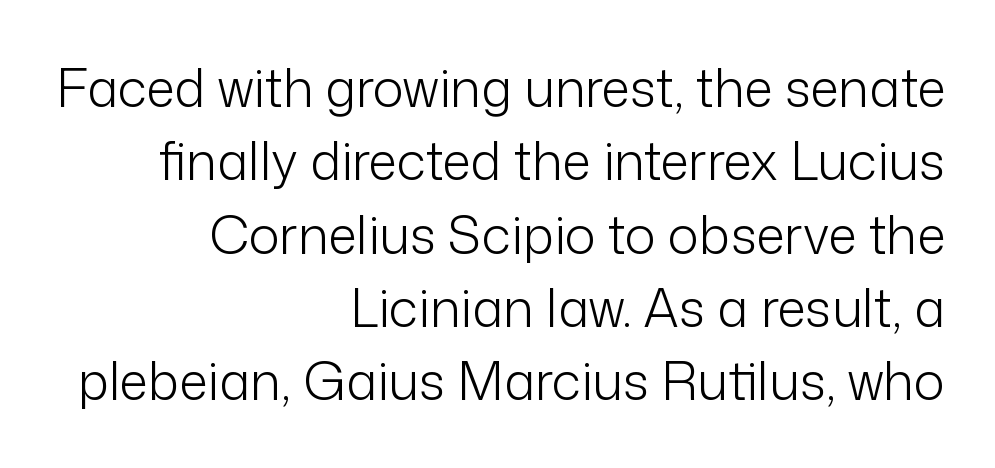
Typographically, this falls in the sans-serif category. Each letter keeps its own natural width here, so spacing adapts to shape. Summary of vertical rhythm: regular, with standard interline spacing. Lines of text with bare space underneath. This sample uses an upright cut, with every glyph sitting square on the baseline.
